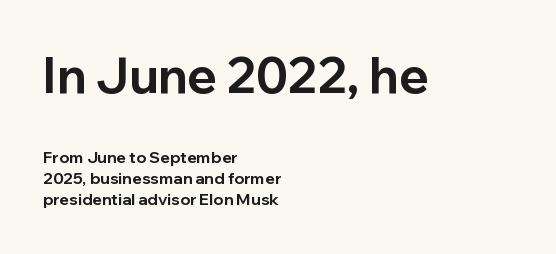
Type without underlining. Each letter's strokes conclude bluntly, with no projecting serifs. The initial chunk of copy outweighs the following chunk in type size. The space between consecutive lines is moderate.
